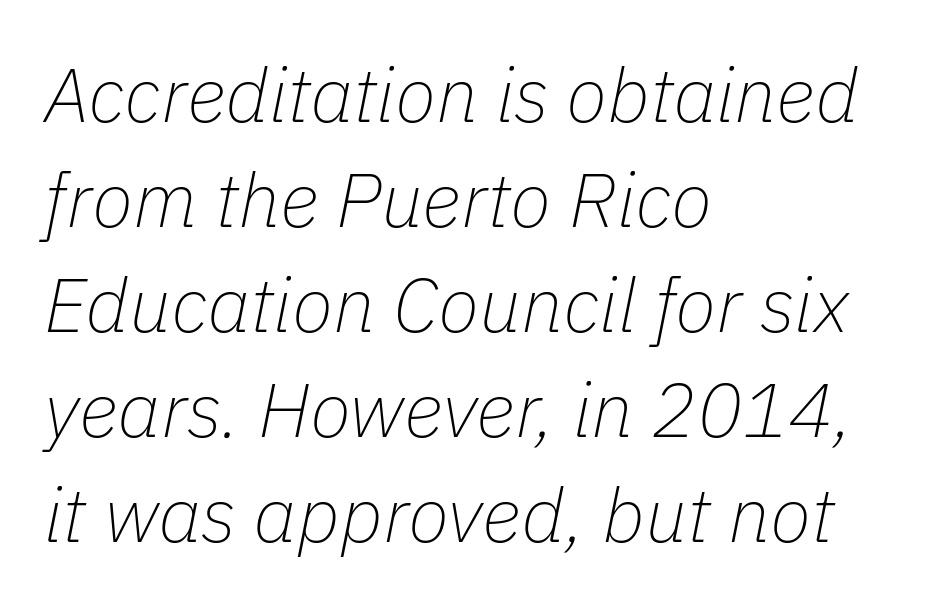
The passage shown stacks its lines at a standard gap. Italic: yes, the glyphs are oblique. The setting favours the left margin, as ordinary paragraphs usually do. Students, note that the glyphs here touch the page at normal intervals.
